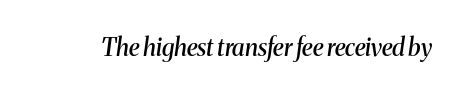
{"italic": "yes", "lean": "right", "slant_degrees": 8, "bold": "semi", "underline": "no", "letter_spacing": "normal", "letter_spacing_em": 0.0, "glyph_px": 24}
